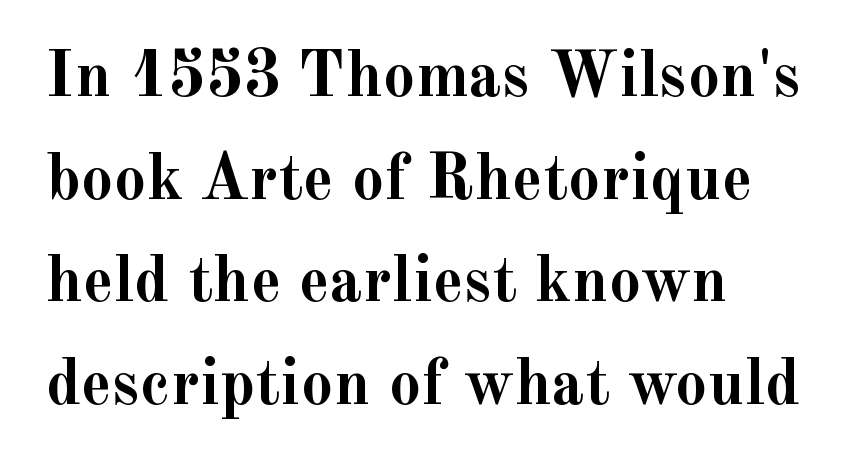
Q: Is the text bold? A: Yes.
Q: Is the text italic (slanted)? A: No, it is upright.
Q: Is the typeface a serif or a sans-serif typeface? A: Serif.
Q: Is the text underlined? A: No.
Q: How is the paragraph aligned? A: Left-aligned.
Q: Is the spacing between letters normal or unusually wide? A: Normal.
Q: Is the spacing between lines tight, normal or loose? A: Normal.
Q: Width (condensed, normal, or wide)? A: Normal.
Q: x-height? A: Small.
Q: Monospaced? A: No.
